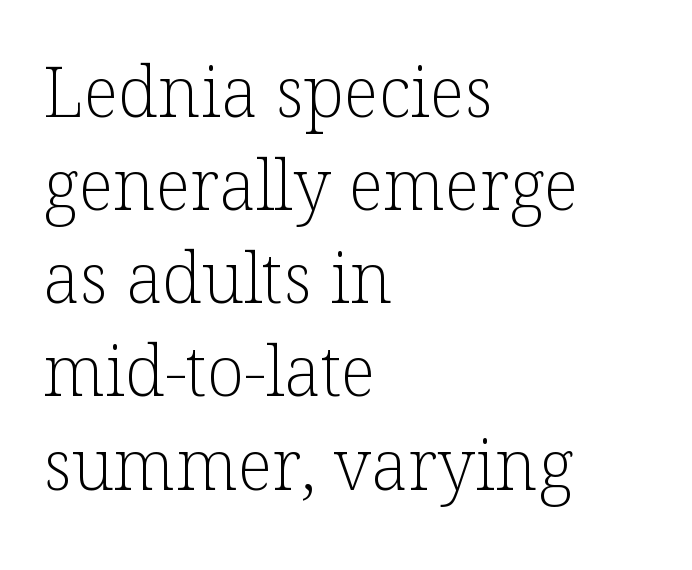
The image shows 69 px light serif type, upright; set left-aligned, normal line spacing (1.35x), normal letter spacing, not underlined; low stroke contrast and a medium x-height.
